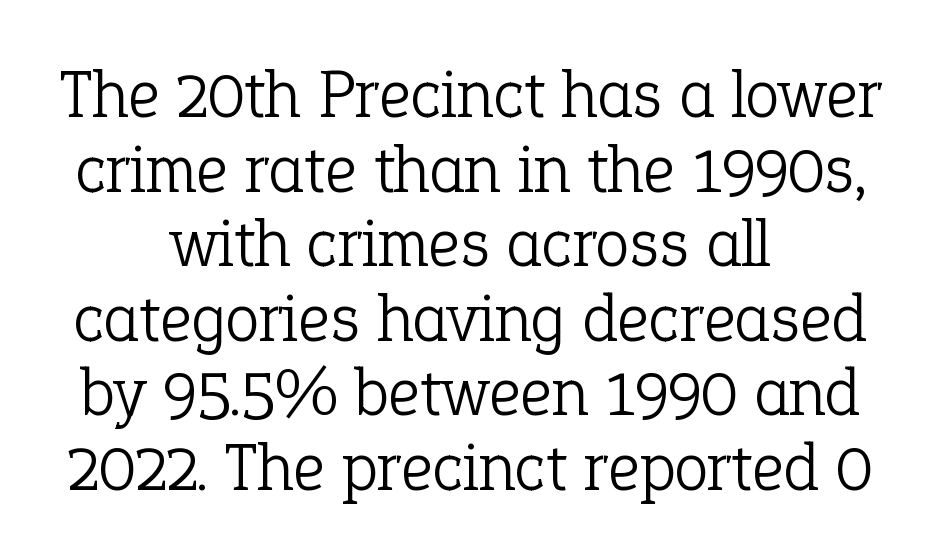
{"serif": "yes", "italic": "no", "bold": "no", "weight": "light", "width": "normal", "stroke_contrast": "low", "x_height": "medium", "monospaced": "no", "underline": "no", "align": "center", "line_spacing": "tight", "line_spacing_ratio": 1.08, "letter_spacing": "normal", "letter_spacing_em": 0.0, "glyph_px": 69}
